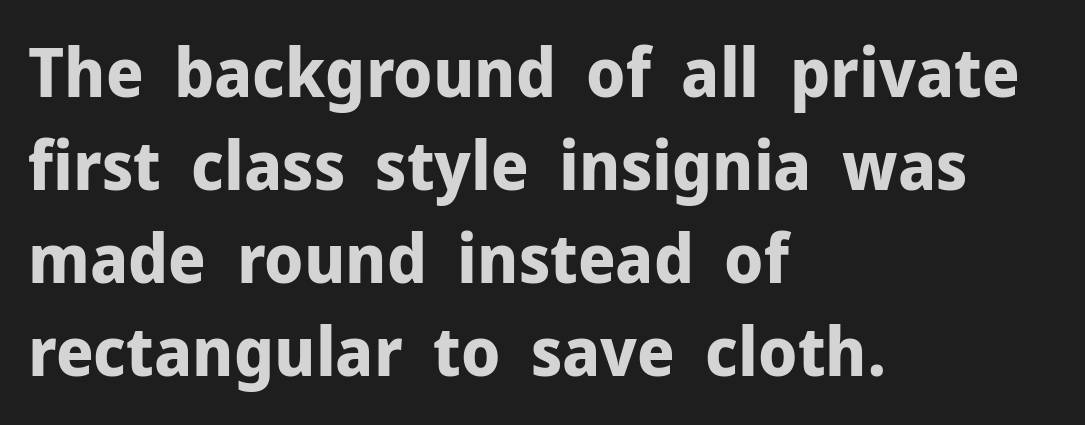
Q: Is the text bold? A: Yes.
Q: Is the text italic (slanted)? A: No, it is upright.
Q: Is the typeface a serif or a sans-serif typeface? A: Sans-serif.
Q: Is the text underlined? A: No.
Q: How is the paragraph aligned? A: Left-aligned.
Q: Is the spacing between letters normal or unusually wide? A: Normal.
Q: Is the spacing between lines tight, normal or loose? A: Normal.
Q: Width (condensed, normal, or wide)? A: Normal.
Q: Stroke contrast? A: Low.
Q: x-height? A: Medium.
Q: Monospaced? A: No.
